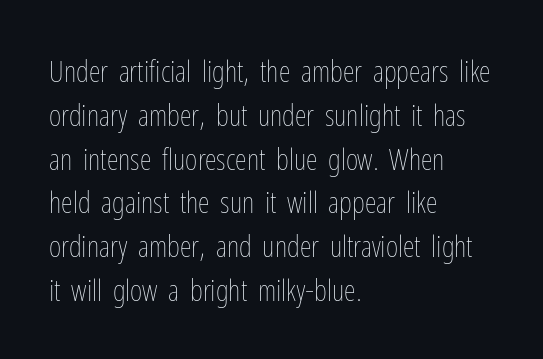
{"italic": "no", "bold": "no", "weight": "thin", "width": "condensed", "stroke_contrast": "low", "x_height": "medium", "monospaced": "no", "underline": "no", "align": "left", "line_spacing": "normal", "line_spacing_ratio": 1.46, "letter_spacing": "normal", "letter_spacing_em": 0.0, "glyph_px": 30}
